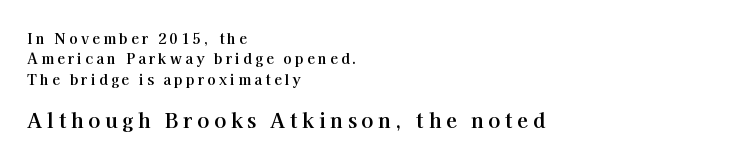
Q: Is the text bold? A: Yes.
Q: Is the text italic (slanted)? A: No, it is upright.
Q: Is the text underlined? A: No.
Q: How is the paragraph aligned? A: Left-aligned.
Q: Is the spacing between letters normal or unusually wide? A: Unusually wide.
Q: Is the spacing between lines tight, normal or loose? A: Normal.
Q: Which block of text is set in a larger size, the first (top) or the second (bottom)? A: The second (bottom) one.
